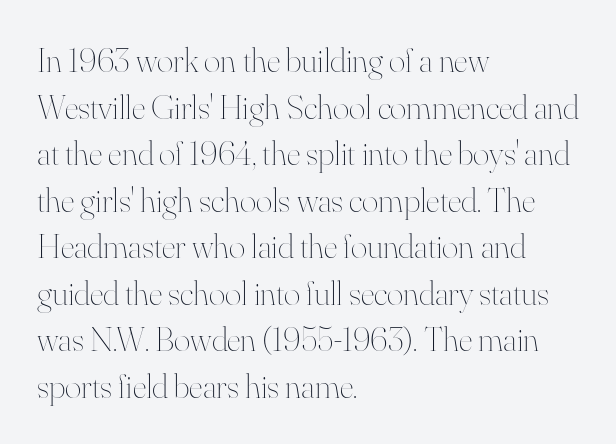
{"italic": "no", "bold": "no", "weight": "thin", "width": "normal", "stroke_contrast": "high", "x_height": "small", "monospaced": "no", "underline": "no", "align": "left", "line_spacing": "normal", "line_spacing_ratio": 1.33, "letter_spacing": "normal", "letter_spacing_em": 0.0, "glyph_px": 35}
